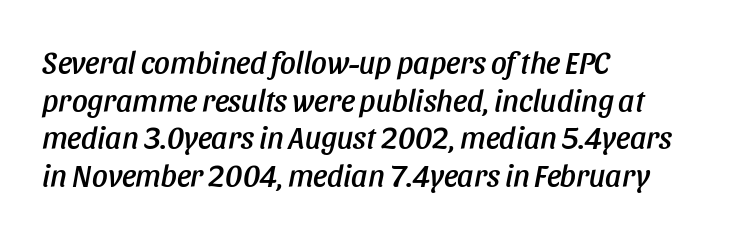
Q: Is the text italic (slanted)? A: Yes, it leans right by about 11 degrees.
Q: Is the text underlined? A: No.
Q: How is the paragraph aligned? A: Left-aligned.
Q: Is the spacing between letters normal or unusually wide? A: Normal.
Q: Width (condensed, normal, or wide)? A: Condensed.
Q: Stroke contrast? A: Low.
Q: x-height? A: Large.
Q: Monospaced? A: No.
